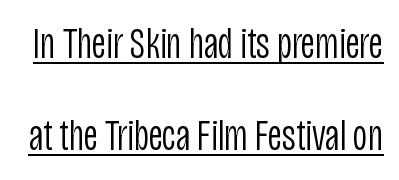
Q: Is the text bold? A: No.
Q: Is the text italic (slanted)? A: No, it is upright.
Q: Is the typeface a serif or a sans-serif typeface? A: Sans-serif.
Q: Is the text underlined? A: Yes.
Q: Is the spacing between letters normal or unusually wide? A: Normal.
Q: Is the spacing between lines tight, normal or loose? A: Loose.
Q: Width (condensed, normal, or wide)? A: Condensed.
Q: Stroke contrast? A: Low.
Q: x-height? A: Large.
Q: Monospaced? A: No.
